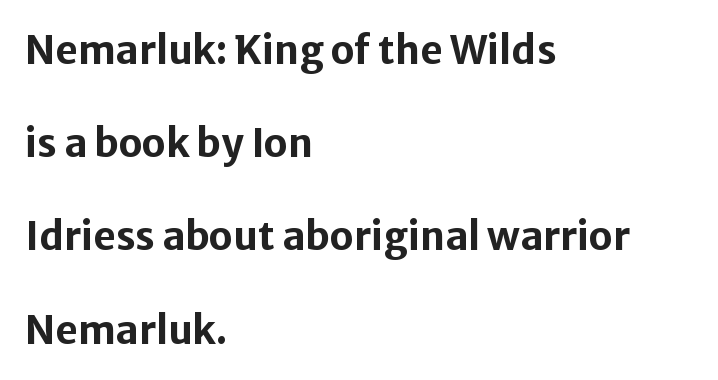
Q: Is the text bold? A: Yes.
Q: Is the text italic (slanted)? A: No, it is upright.
Q: Is the typeface a serif or a sans-serif typeface? A: Sans-serif.
Q: Is the text underlined? A: No.
Q: How is the paragraph aligned? A: Left-aligned.
Q: Is the spacing between letters normal or unusually wide? A: Normal.
Q: Is the spacing between lines tight, normal or loose? A: Loose.
Q: Width (condensed, normal, or wide)? A: Normal.
Q: Stroke contrast? A: Low.
Q: x-height? A: Medium.
Q: Monospaced? A: No.
